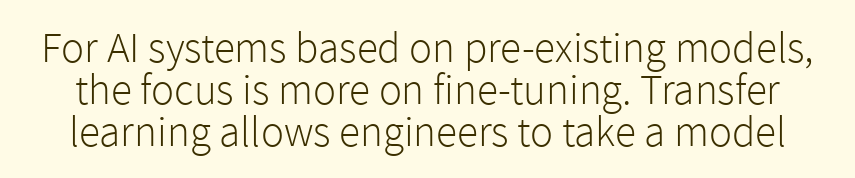
Q: Is the text bold? A: No.
Q: Is the text italic (slanted)? A: No, it is upright.
Q: Is the typeface a serif or a sans-serif typeface? A: Sans-serif.
Q: Is the text underlined? A: No.
Q: Is the spacing between letters normal or unusually wide? A: Normal.
Q: Is the spacing between lines tight, normal or loose? A: Tight.
Q: Width (condensed, normal, or wide)? A: Normal.
Q: x-height? A: Medium.
Q: Monospaced? A: No.
